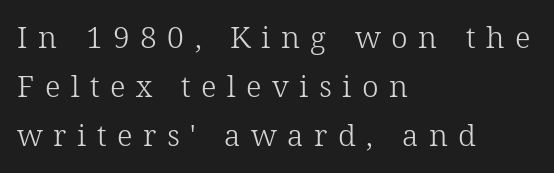
Q: Is the text bold? A: No.
Q: Is the text italic (slanted)? A: No, it is upright.
Q: Is the typeface a serif or a sans-serif typeface? A: Serif.
Q: Is the text underlined? A: No.
Q: How is the paragraph aligned? A: Left-aligned.
Q: Is the spacing between letters normal or unusually wide? A: Unusually wide.
Q: Is the spacing between lines tight, normal or loose? A: Normal.
Q: Width (condensed, normal, or wide)? A: Normal.
Q: Stroke contrast? A: Low.
Q: x-height? A: Medium.
Q: Monospaced? A: No.
